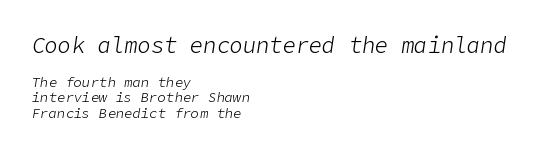
Q: Is the text bold? A: No.
Q: Is the text italic (slanted)? A: Yes, it leans right by about 9 degrees.
Q: Is the text underlined? A: No.
Q: How is the paragraph aligned? A: Left-aligned.
Q: Is the spacing between letters normal or unusually wide? A: Normal.
Q: Is the spacing between lines tight, normal or loose? A: Tight.
Q: Which block of text is set in a larger size, the first (top) or the second (bottom)? A: The first (top) one.
